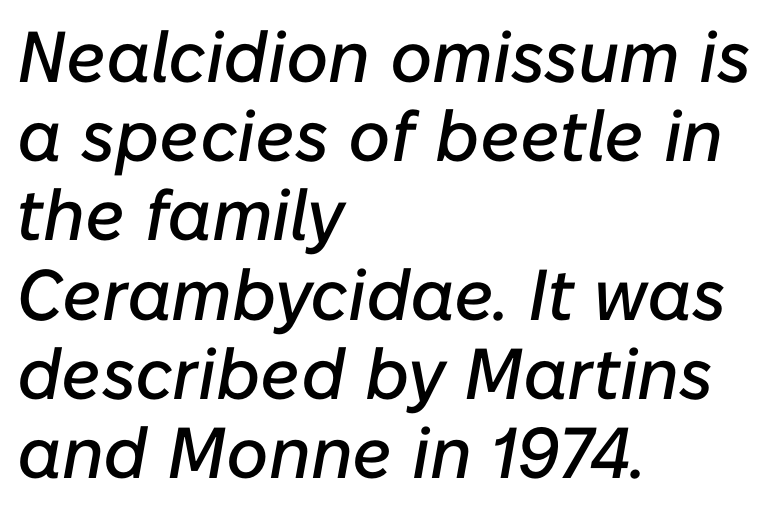
Q: Is the text italic (slanted)? A: Yes, it leans right by about 10 degrees.
Q: Is the text underlined? A: No.
Q: How is the paragraph aligned? A: Left-aligned.
Q: Is the spacing between letters normal or unusually wide? A: Normal.
Q: Is the spacing between lines tight, normal or loose? A: Tight.
Q: Width (condensed, normal, or wide)? A: Normal.
Q: Stroke contrast? A: Low.
Q: x-height? A: Medium.
Q: Monospaced? A: No.
